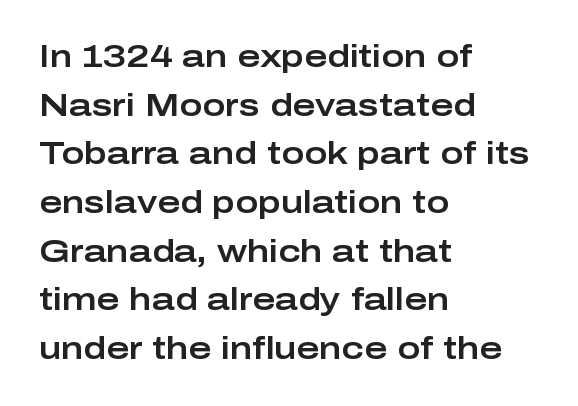
Q: Is the text italic (slanted)? A: No, it is upright.
Q: Is the typeface a serif or a sans-serif typeface? A: Sans-serif.
Q: Is the text underlined? A: No.
Q: How is the paragraph aligned? A: Left-aligned.
Q: Is the spacing between letters normal or unusually wide? A: Normal.
Q: Is the spacing between lines tight, normal or loose? A: Normal.
Q: Width (condensed, normal, or wide)? A: Wide.
Q: Stroke contrast? A: Low.
Q: x-height? A: Medium.
Q: Monospaced? A: No.
